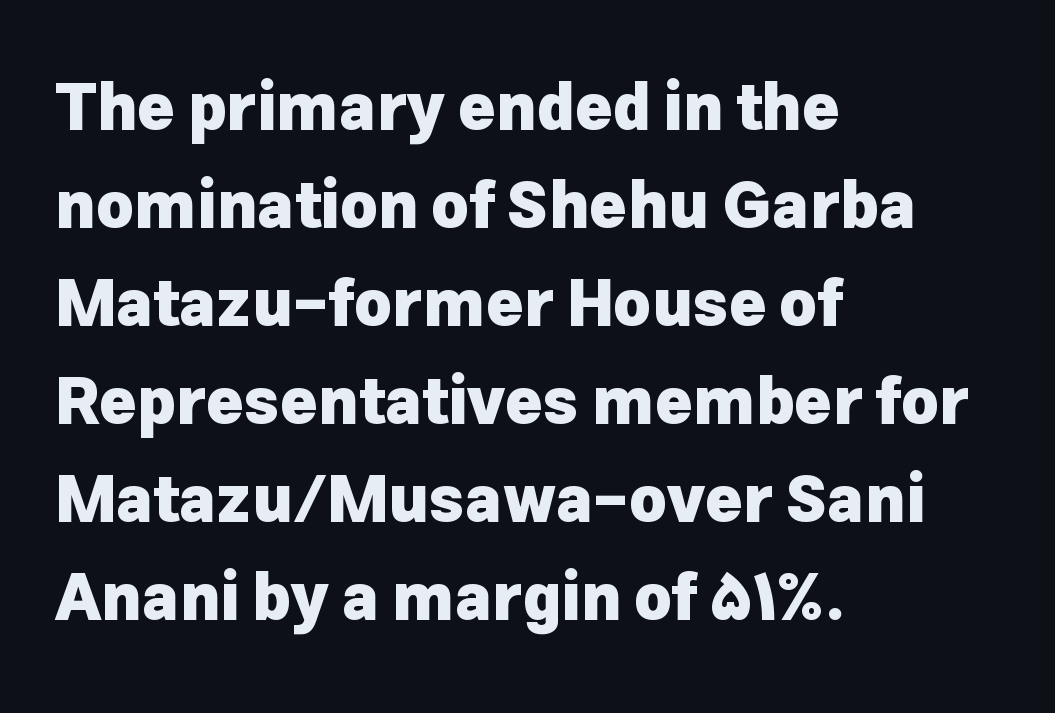
Students, note that the glyphs here touch the page at normal intervals. Notice how the stems are strictly vertical — no italics here. The rendering shows plain stroke endings on the letterforms — a sans-serif design. Casual observation: everything's shoved over to the left. Rows of type keep a routine distance in the vertical direction. Plenty of ink on the page — the face is bold.
